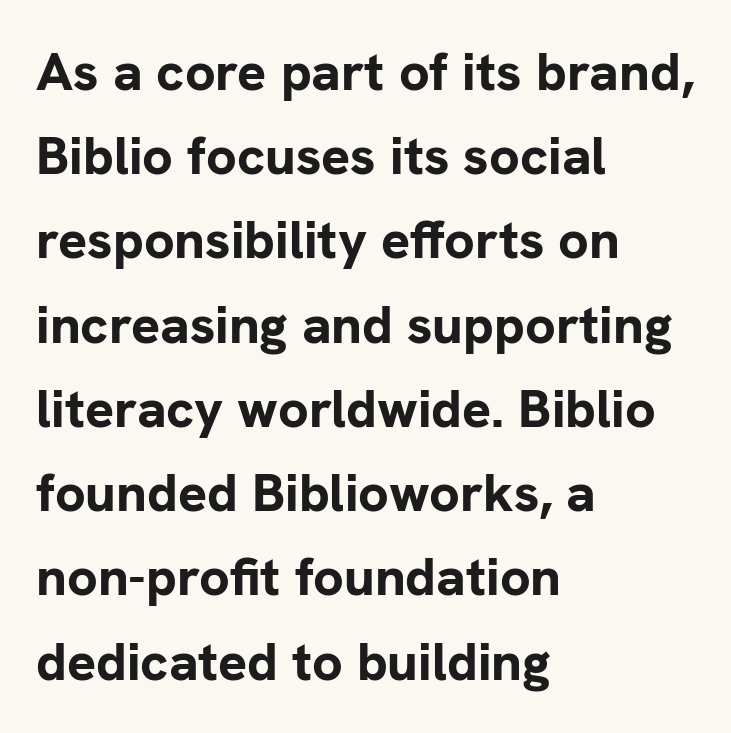
{"serif": "no", "italic": "no", "bold": "yes", "weight": "bold", "width": "normal", "stroke_contrast": "low", "x_height": "medium", "monospaced": "no", "underline": "no", "align": "left", "line_spacing": "normal", "line_spacing_ratio": 1.56, "letter_spacing": "normal", "letter_spacing_em": 0.0, "glyph_px": 54}
